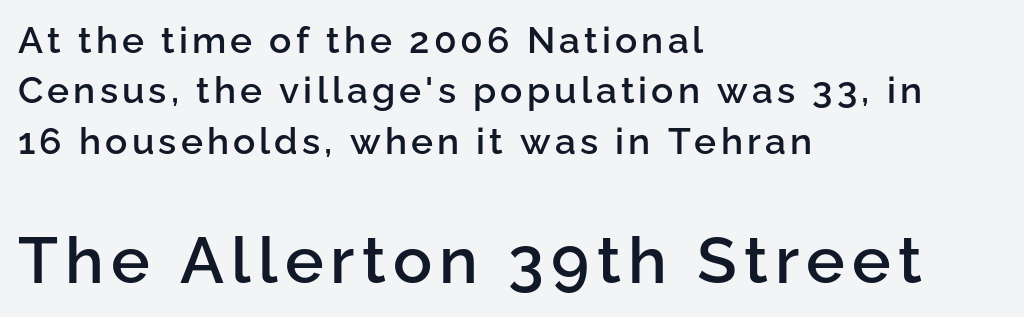
The image shows 65 px semibold sans-serif type, upright; set left-aligned, normal line spacing (1.36x), not underlined; the second (bottom) block is 1.76x larger; low stroke contrast and a medium x-height.
